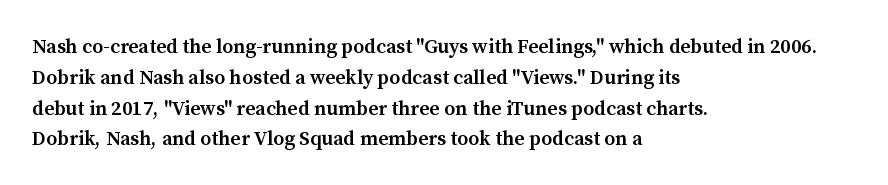
Q: Is the text bold? A: Semi-bold.
Q: Is the text italic (slanted)? A: No, it is upright.
Q: Is the text underlined? A: No.
Q: How is the paragraph aligned? A: Left-aligned.
Q: Is the spacing between letters normal or unusually wide? A: Normal.
Q: Is the spacing between lines tight, normal or loose? A: Normal.
